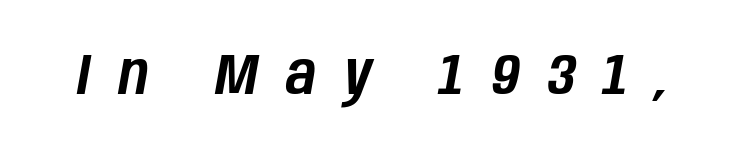
{"italic": "yes", "lean": "right", "slant_degrees": 10, "width": "condensed", "stroke_contrast": "low", "x_height": "large", "monospaced": "no", "underline": "no", "letter_spacing": "wide", "letter_spacing_em": 0.48, "glyph_px": 58}
